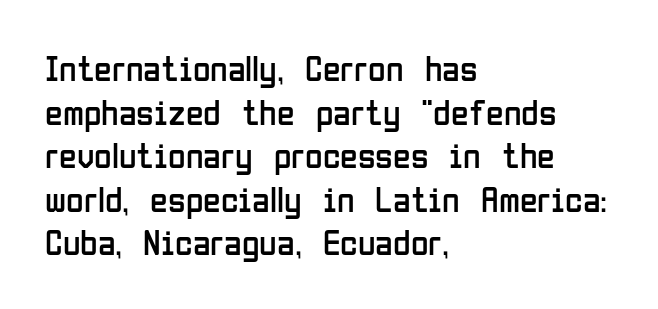
Q: Is the text bold? A: No.
Q: Is the text italic (slanted)? A: No, it is upright.
Q: Is the typeface a serif or a sans-serif typeface? A: Sans-serif.
Q: Is the text underlined? A: No.
Q: How is the paragraph aligned? A: Left-aligned.
Q: Is the spacing between letters normal or unusually wide? A: Normal.
Q: Width (condensed, normal, or wide)? A: Condensed.
Q: Stroke contrast? A: Low.
Q: x-height? A: Medium.
Q: Monospaced? A: No.
